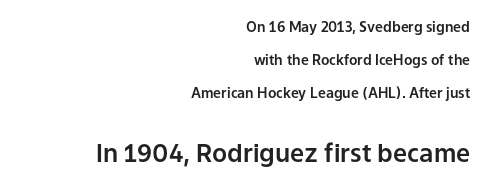
Q: Is the text italic (slanted)? A: No, it is upright.
Q: Is the text underlined? A: No.
Q: How is the paragraph aligned? A: Right-aligned.
Q: Is the spacing between letters normal or unusually wide? A: Normal.
Q: Is the spacing between lines tight, normal or loose? A: Loose.
Q: Which block of text is set in a larger size, the first (top) or the second (bottom)? A: The second (bottom) one.
